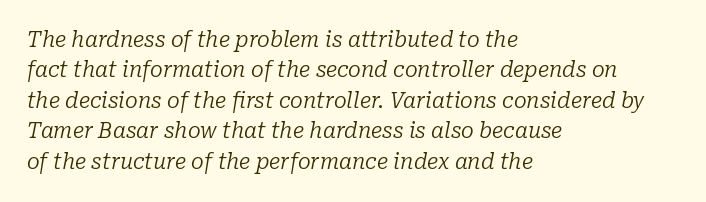
{"italic": "yes", "lean": "right", "slant_degrees": 10, "bold": "no", "underline": "no", "align": "left", "line_spacing": "normal", "line_spacing_ratio": 1.45, "letter_spacing": "normal", "letter_spacing_em": 0.0, "glyph_px": 21}
